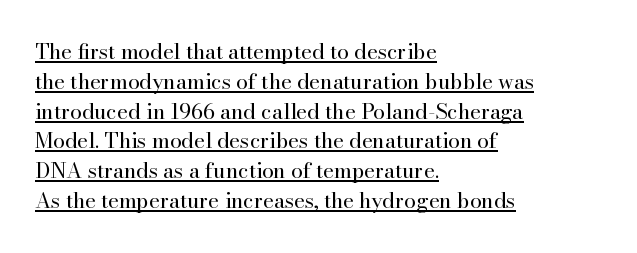
A rule runs beneath these lines of type. When letters stand straight like this, we call the style roman or upright. Tracking value appears to be zero — textbook default spacing. These lines sit exactly where default settings would place them. Nothing heavy about these letters — not bold at all. Compared with a centered layout, this one pins lines to the left instead.
